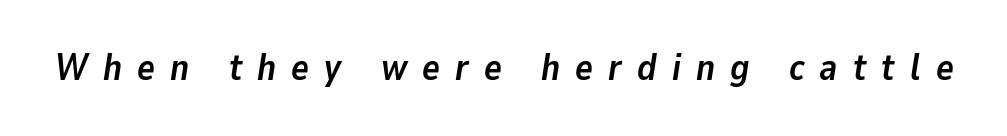
The rendering uses a bold face; every stroke is thick and dark. Each letter keeps its own natural width here, so spacing adapts to shape. Does extra space separate the letters? Yes, quite a lot of it. The baseline area is clear. Style check: oblique.
